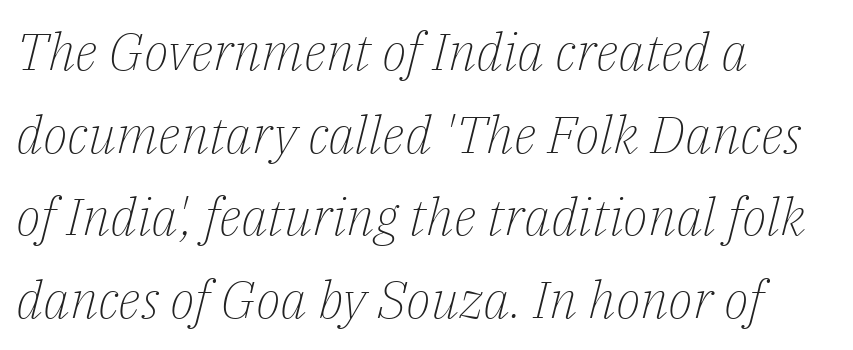
The image shows 52 px light serif type, italic (leaning right); set left-aligned, normal line spacing (1.59x), normal letter spacing, not underlined; low stroke contrast and a medium x-height.
